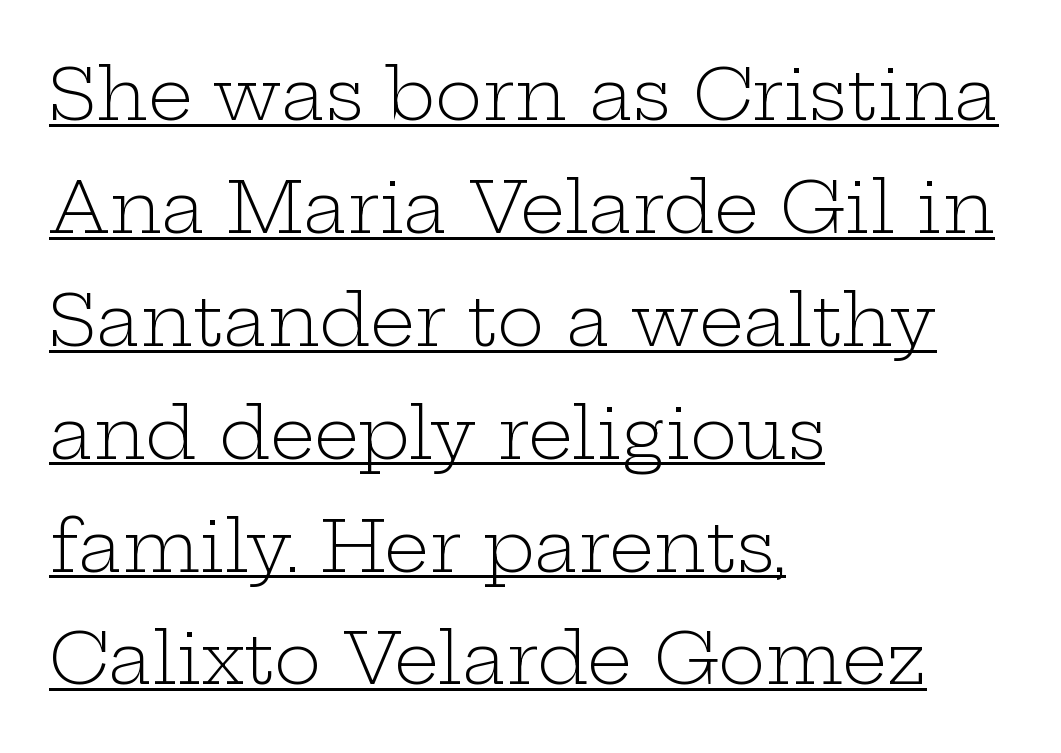
Q: Is the text bold? A: No.
Q: Is the text italic (slanted)? A: No, it is upright.
Q: Is the typeface a serif or a sans-serif typeface? A: Serif.
Q: Is the text underlined? A: Yes.
Q: How is the paragraph aligned? A: Left-aligned.
Q: Is the spacing between letters normal or unusually wide? A: Normal.
Q: Is the spacing between lines tight, normal or loose? A: Normal.
Q: Width (condensed, normal, or wide)? A: Wide.
Q: Stroke contrast? A: Low.
Q: x-height? A: Medium.
Q: Monospaced? A: No.
